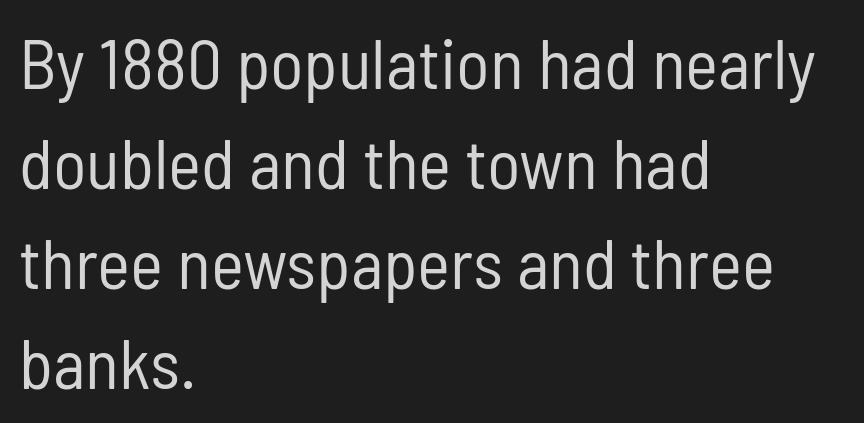
Compared with a centered layout, this one pins lines to the left instead. The leading is moderate, giving the passage an even texture. The rendering keeps characters at their native spacing. The type sits square on the baseline with zero lean. Nothing heavy about these letters — not bold at all. The specimen omits any rule beneath the text block's lines.
